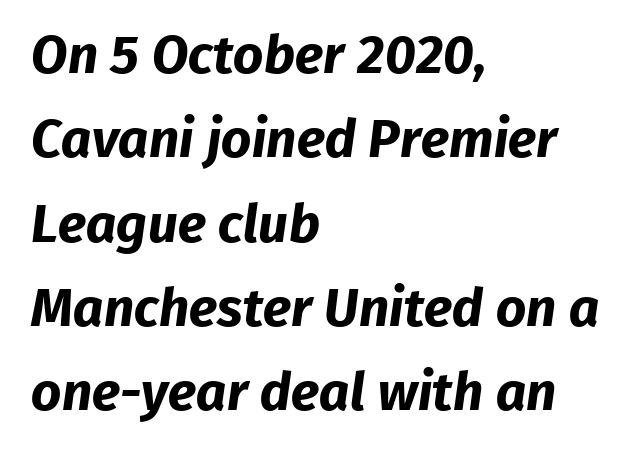
In CSS terms this would be text-align: left. Descenders are the only things crossing below the line. Students, observe: this is what conventionally led text looks like. These lines keep a tight, regular rhythm from letter to letter.
